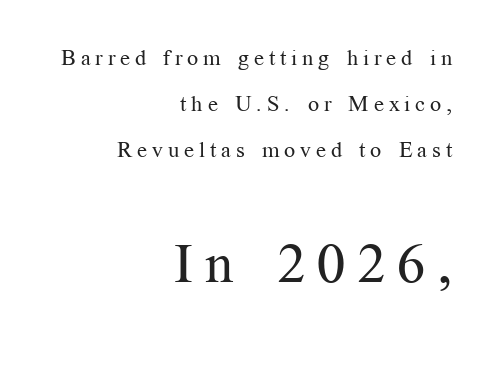
The image shows 55 px regular-weight serif type, upright; set right-aligned, loose line spacing (2.1x), unusually wide letter spacing (+0.22 em), not underlined; the second (bottom) block is 2.5x larger; medium stroke contrast and a medium x-height.
